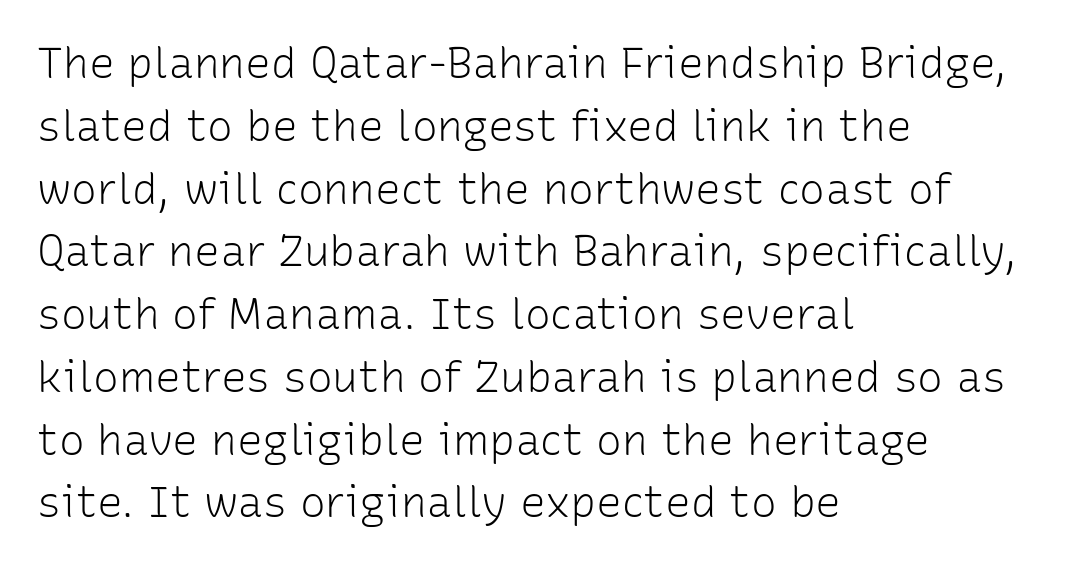
The image shows 43 px light sans-serif type, upright; set left-aligned, normal line spacing (1.46x), normal letter spacing, not underlined; low stroke contrast and a medium x-height.
